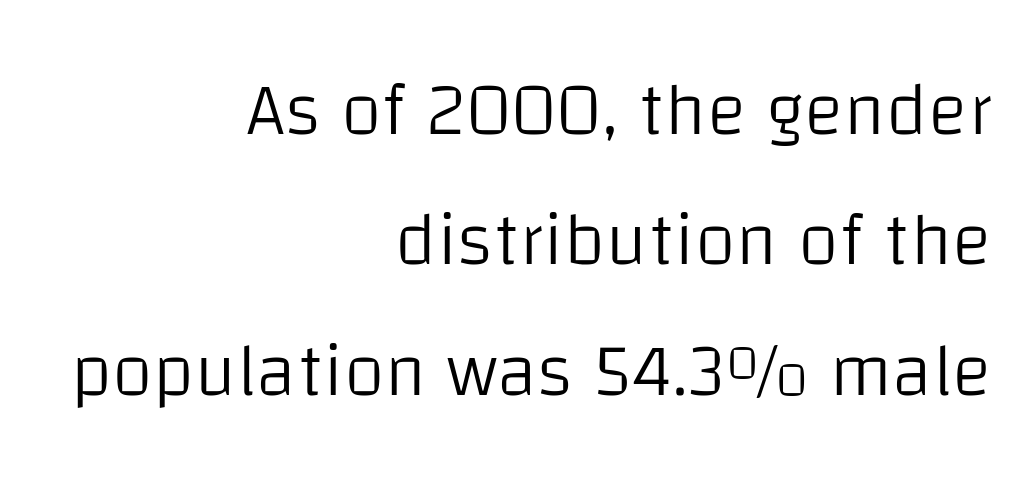
Q: Is the text bold? A: No.
Q: Is the text italic (slanted)? A: No, it is upright.
Q: Is the typeface a serif or a sans-serif typeface? A: Sans-serif.
Q: Is the text underlined? A: No.
Q: How is the paragraph aligned? A: Right-aligned.
Q: Is the spacing between letters normal or unusually wide? A: Normal.
Q: Width (condensed, normal, or wide)? A: Normal.
Q: Stroke contrast? A: Low.
Q: x-height? A: Large.
Q: Monospaced? A: No.
